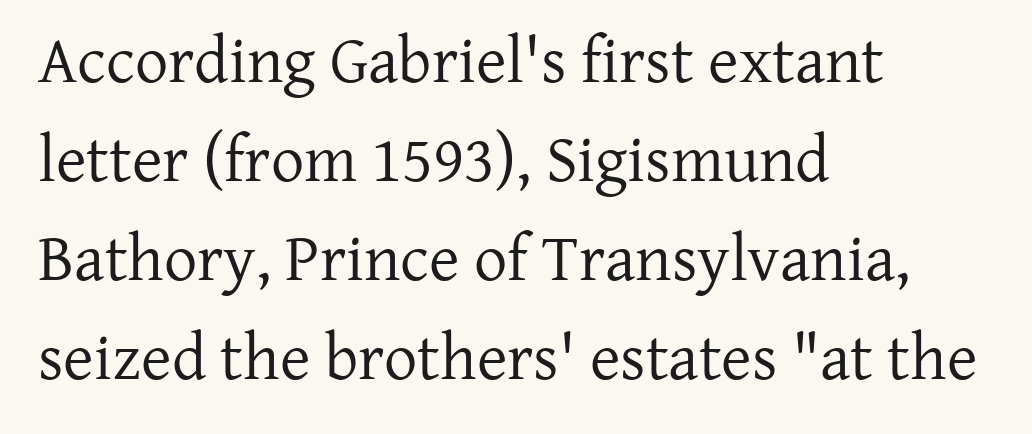
The image shows 66 px regular-weight serif type, upright; set left-aligned, normal line spacing (1.5x), normal letter spacing, not underlined; low stroke contrast and a medium x-height.
